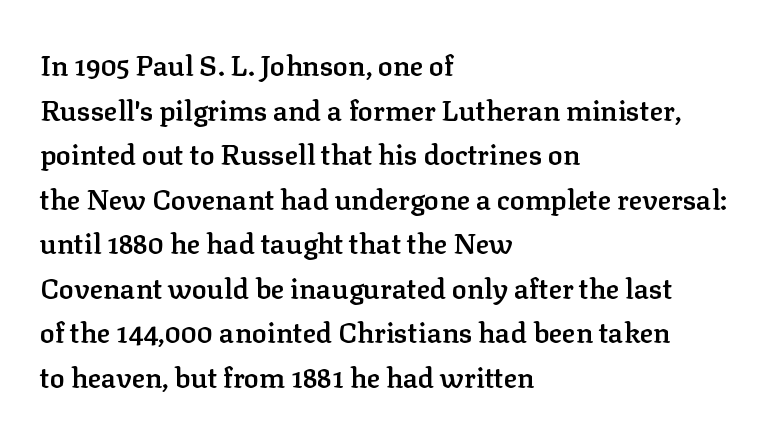
Q: Is the text bold? A: Semi-bold.
Q: Is the text italic (slanted)? A: No, it is upright.
Q: Is the typeface a serif or a sans-serif typeface? A: Serif.
Q: Is the text underlined? A: No.
Q: How is the paragraph aligned? A: Left-aligned.
Q: Is the spacing between letters normal or unusually wide? A: Normal.
Q: Is the spacing between lines tight, normal or loose? A: Normal.
Q: Width (condensed, normal, or wide)? A: Normal.
Q: Stroke contrast? A: Low.
Q: x-height? A: Medium.
Q: Monospaced? A: No.
